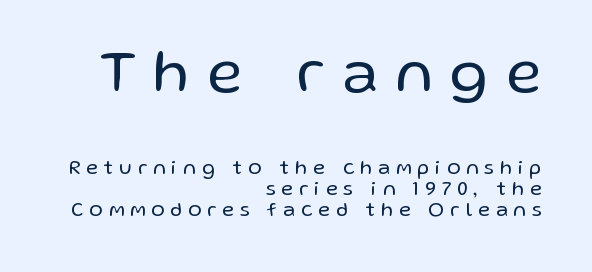
Q: Is the text bold? A: No.
Q: Is the text italic (slanted)? A: No, it is upright.
Q: Is the typeface a serif or a sans-serif typeface? A: Sans-serif.
Q: Is the text underlined? A: No.
Q: How is the paragraph aligned? A: Right-aligned.
Q: Is the spacing between letters normal or unusually wide? A: Unusually wide.
Q: Is the spacing between lines tight, normal or loose? A: Tight.
Q: Which block of text is set in a larger size, the first (top) or the second (bottom)? A: The first (top) one.
Q: Width (condensed, normal, or wide)? A: Normal.
Q: Stroke contrast? A: Low.
Q: x-height? A: Medium.
Q: Monospaced? A: No.
